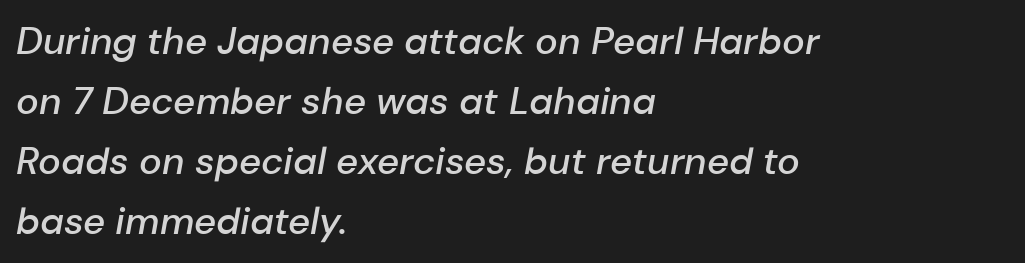
{"italic": "yes", "lean": "right", "slant_degrees": 10, "bold": "semi", "weight": "semibold", "width": "normal", "stroke_contrast": "low", "x_height": "medium", "monospaced": "no", "underline": "no", "align": "left", "line_spacing": "normal", "line_spacing_ratio": 1.58, "letter_spacing": "normal", "letter_spacing_em": 0.0, "glyph_px": 38}
